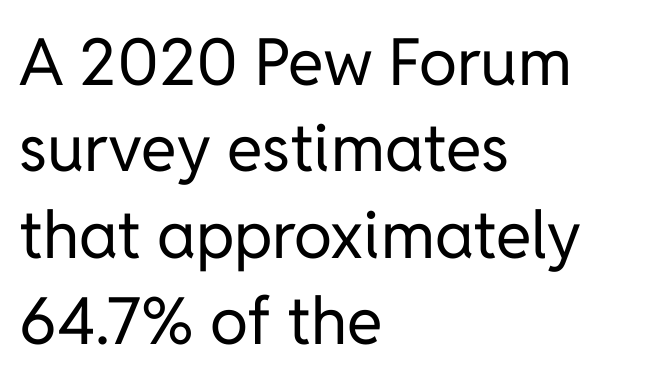
The image shows 65 px regular-weight sans-serif type, upright; set left-aligned, normal line spacing (1.33x), normal letter spacing, not underlined; low stroke contrast and a medium x-height.
